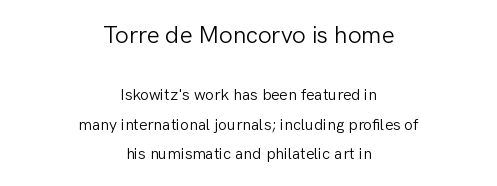
{"italic": "no", "bold": "no", "underline": "no", "align": "center", "line_spacing_ratio": 1.86, "letter_spacing": "normal", "letter_spacing_em": 0.0, "larger_block": "first", "size_ratio": 1.5, "glyph_px": 24}
